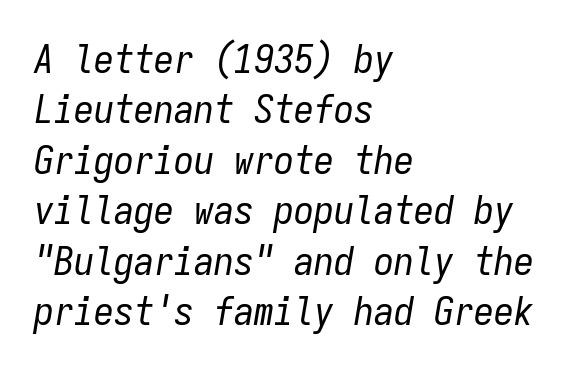
The rendering anchors every line to the left-hand side. Posture: slanted. The string is rendered with underlining switched off. Normally led — the rows are evenly, conventionally spaced.
